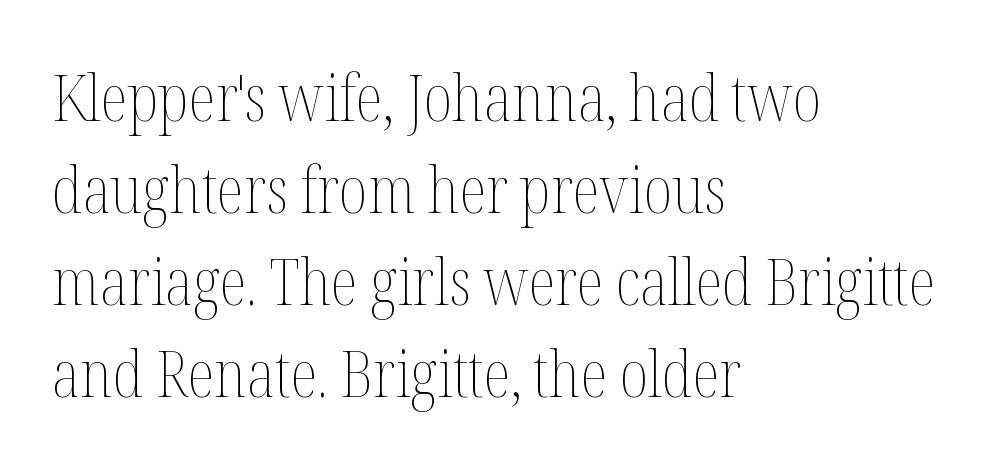
The image shows 64 px thin, condensed type, upright; set left-aligned, normal line spacing (1.44x), normal letter spacing, not underlined; medium stroke contrast and a medium x-height.
